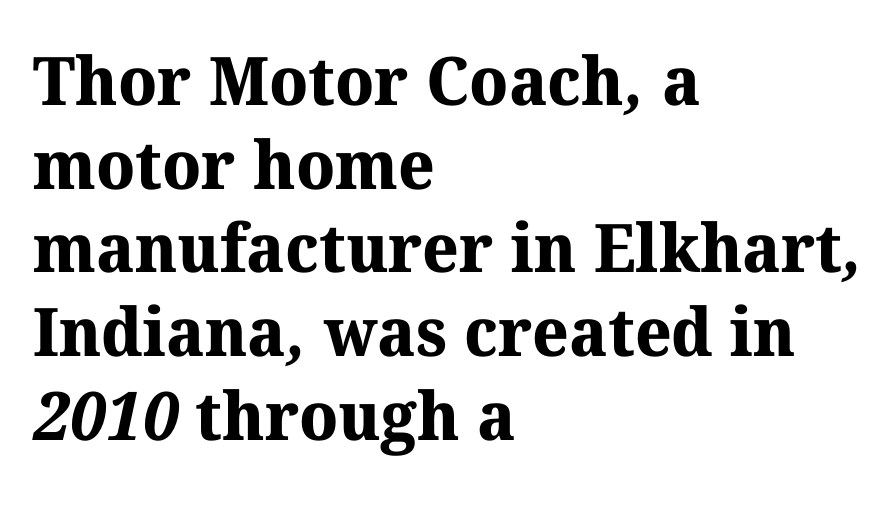
{"serif": "yes", "bold": "yes", "weight": "bold", "width": "normal", "stroke_contrast": "medium", "x_height": "medium", "monospaced": "no", "underline": "no", "align": "left", "line_spacing": "normal", "line_spacing_ratio": 1.25, "letter_spacing": "normal", "letter_spacing_em": 0.0, "glyph_px": 67}
